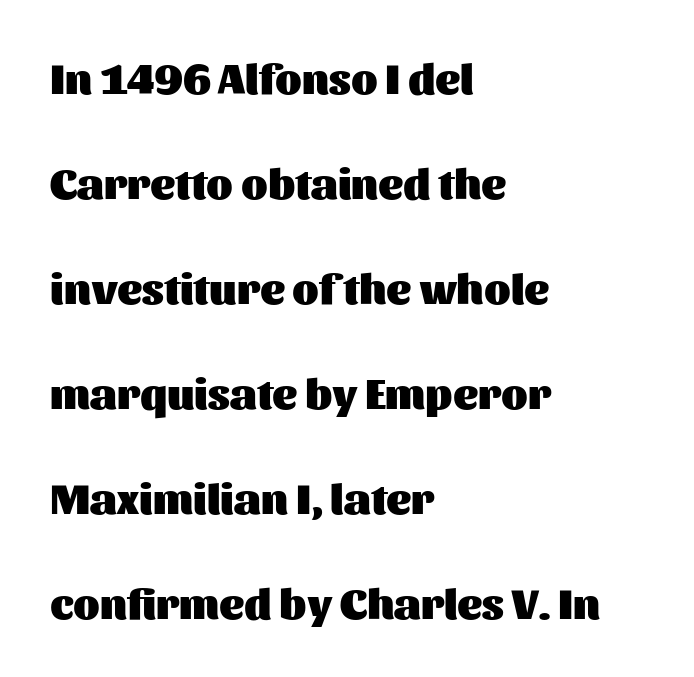
Tracking value appears to be zero — textbook default spacing. The paragraph shown leans on its left margin. The designer went with a sans here, leaving each stem footless. Thick stems and heavy bowls — unmistakably bold. The space directly below the letters is spotless. It's the straight-up-and-down kind of type.
